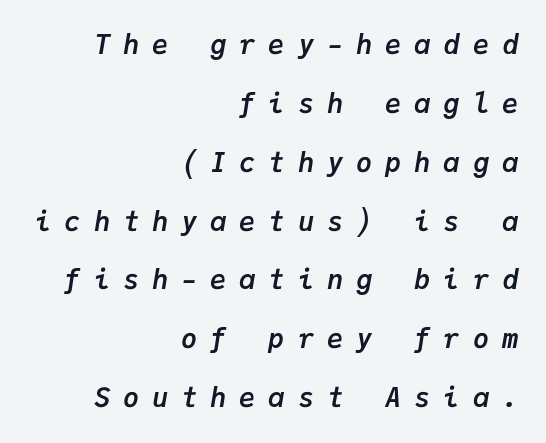
Notice how the stems are inclined rather than vertical — that's the hallmark of italics. This rendering features lettering with no underline. The rag falls on the left side of this text block. Does the weight exceed regular? Yes, all the way to bold.
